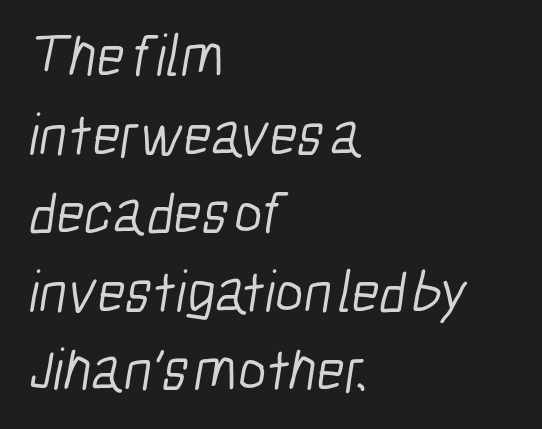
The image shows 60 px light, condensed sans-serif type; set left-aligned, normal line spacing (1.31x), normal letter spacing, not underlined; low stroke contrast and a medium x-height.
